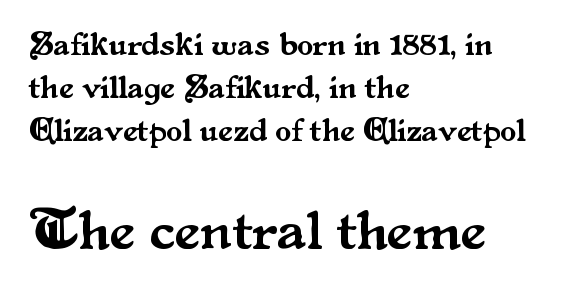
Q: Is the text italic (slanted)? A: No, it is upright.
Q: Is the typeface a serif or a sans-serif typeface? A: Serif.
Q: Is the text underlined? A: No.
Q: How is the paragraph aligned? A: Left-aligned.
Q: Is the spacing between letters normal or unusually wide? A: Normal.
Q: Is the spacing between lines tight, normal or loose? A: Normal.
Q: Which block of text is set in a larger size, the first (top) or the second (bottom)? A: The second (bottom) one.
Q: Width (condensed, normal, or wide)? A: Normal.
Q: Stroke contrast? A: Medium.
Q: x-height? A: Small.
Q: Monospaced? A: No.
